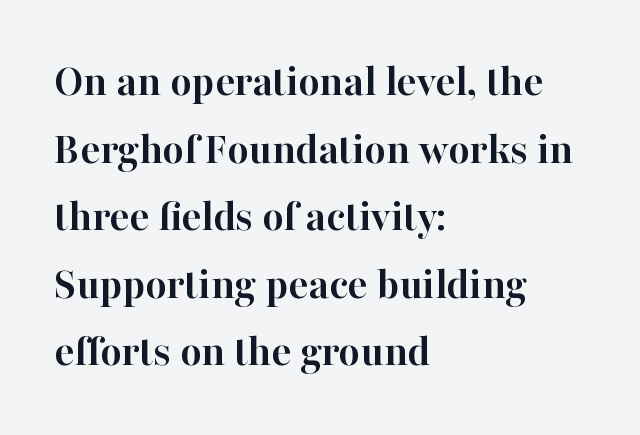
Looks like regular typesetting: each glyph gets only the width it needs. Classification — serif. Leftover space on each line is placed entirely after the last word. Standard letterfit; no display-style spreading of the glyphs. Each glyph is drawn with heavy, bold strokes.
